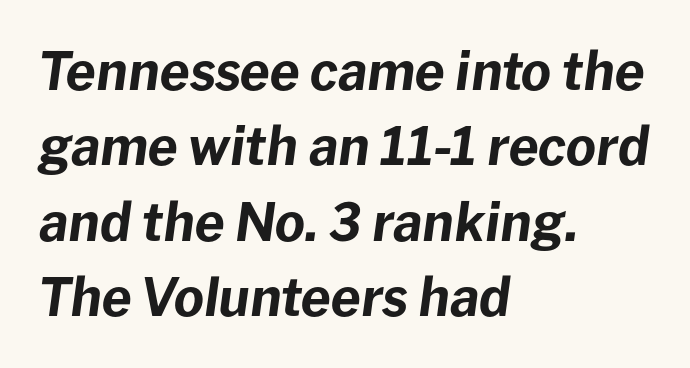
Casual observation: everything's shoved over to the left. A typesetter would mark this as italic. The passage shown has conventional tracking throughout. The passage shown stacks its lines at a standard gap. The baseline area is clear. These lines carry a lot of weight — the face is fully bold.
